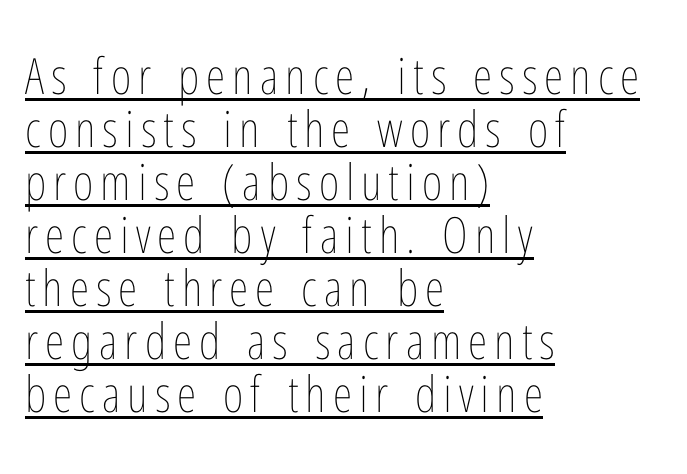
Q: Is the text bold? A: No.
Q: Is the text italic (slanted)? A: No, it is upright.
Q: Is the text underlined? A: Yes.
Q: How is the paragraph aligned? A: Left-aligned.
Q: Is the spacing between lines tight, normal or loose? A: Tight.
Q: Width (condensed, normal, or wide)? A: Condensed.
Q: Stroke contrast? A: Low.
Q: x-height? A: Medium.
Q: Monospaced? A: No.
